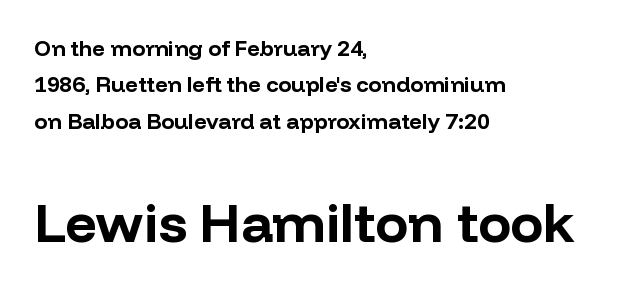
The image shows 55 px bold sans-serif type, upright; set left-aligned, normal line spacing (1.65x), normal letter spacing, not underlined; the second (bottom) block is 2.5x larger; low stroke contrast and a medium x-height.
